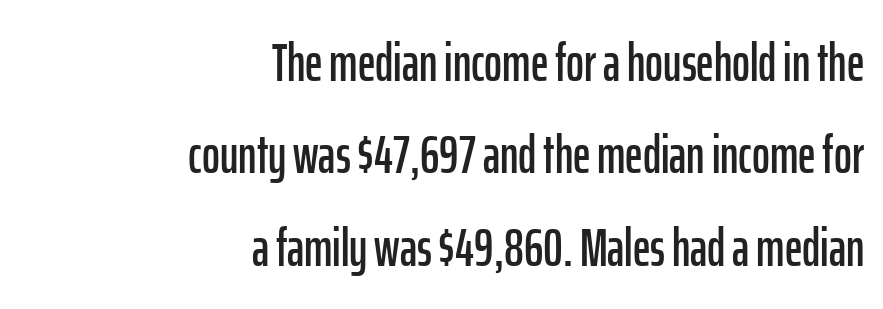
Q: Is the text italic (slanted)? A: No, it is upright.
Q: Is the typeface a serif or a sans-serif typeface? A: Sans-serif.
Q: Is the text underlined? A: No.
Q: How is the paragraph aligned? A: Right-aligned.
Q: Is the spacing between letters normal or unusually wide? A: Normal.
Q: Width (condensed, normal, or wide)? A: Condensed.
Q: Stroke contrast? A: Low.
Q: x-height? A: Medium.
Q: Monospaced? A: No.
